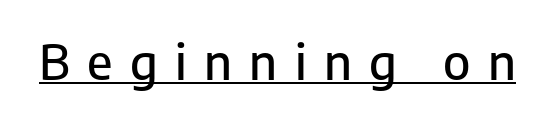
Q: Is the text italic (slanted)? A: No, it is upright.
Q: Is the typeface a serif or a sans-serif typeface? A: Sans-serif.
Q: Is the text underlined? A: Yes.
Q: Is the spacing between letters normal or unusually wide? A: Unusually wide.
Q: Width (condensed, normal, or wide)? A: Normal.
Q: Stroke contrast? A: Low.
Q: x-height? A: Medium.
Q: Monospaced? A: No.
